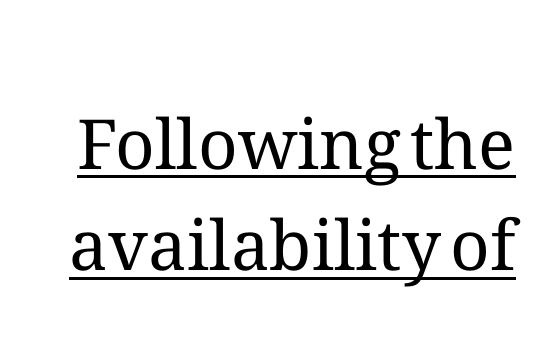
The image shows 69 px regular-weight type, upright; set normal line spacing (1.47x), normal letter spacing, underlined; medium stroke contrast and a medium x-height.
